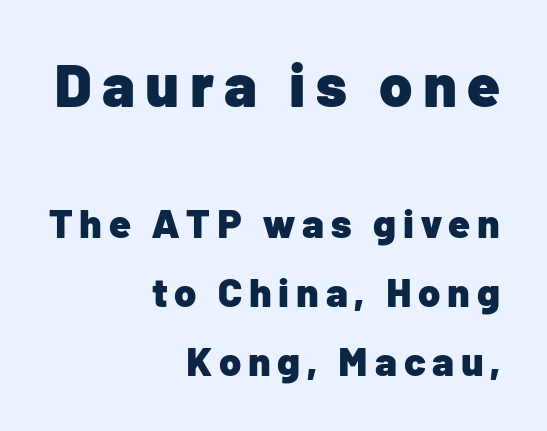
The image shows 60 px heavy sans-serif type, upright; set right-aligned, line spacing 1.72x, not underlined; the first (top) block is 1.5x larger; low stroke contrast and a medium x-height.
